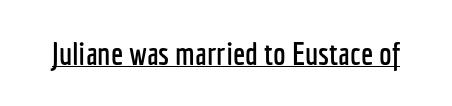
Q: Is the text italic (slanted)? A: No, it is upright.
Q: Is the typeface a serif or a sans-serif typeface? A: Sans-serif.
Q: Is the text underlined? A: Yes.
Q: Is the spacing between letters normal or unusually wide? A: Normal.
Q: Width (condensed, normal, or wide)? A: Condensed.
Q: Stroke contrast? A: Low.
Q: x-height? A: Medium.
Q: Monospaced? A: No.
